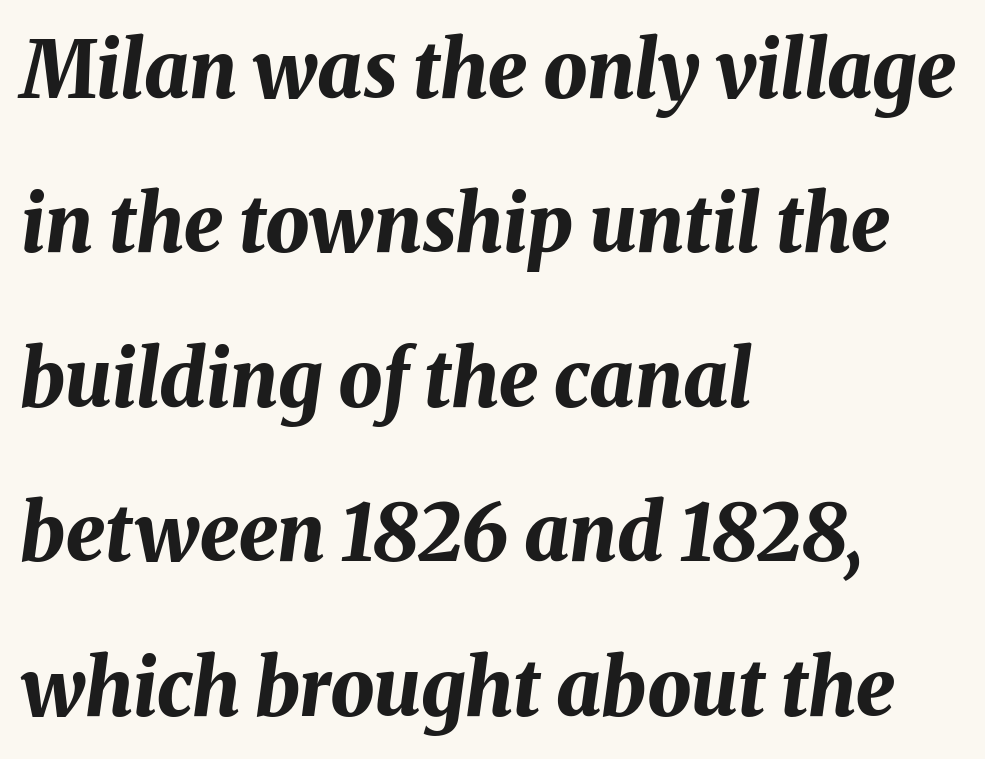
In terms of weight, the rendering is a true, heavy bold. The face used here is proportionally spaced, like ordinary book or web type. Clear beneath every line of the passage. Here the glyphs are tracked normally, forming tight word shapes.
